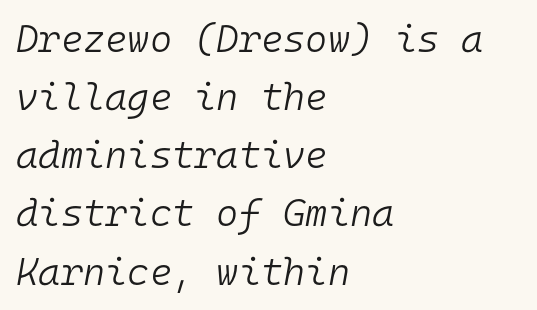
The image shows 38 px light type, italic (leaning right), monospaced; set left-aligned, normal line spacing (1.53x), normal letter spacing, not underlined; low stroke contrast and a medium x-height.
